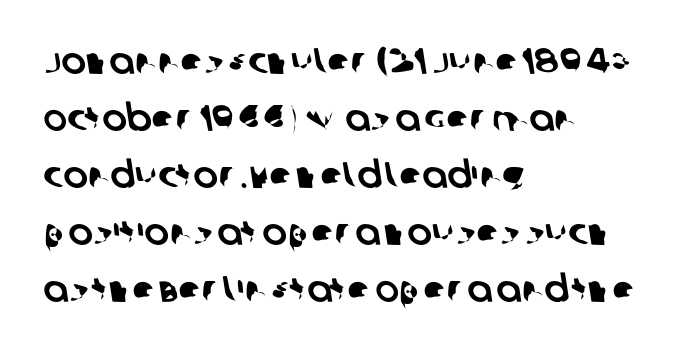
{"serif": "no", "width": "normal", "stroke_contrast": "low", "x_height": "large", "monospaced": "no", "underline": "no", "align": "left", "line_spacing": "normal", "line_spacing_ratio": 1.54, "letter_spacing": "normal", "letter_spacing_em": 0.0, "glyph_px": 37}
